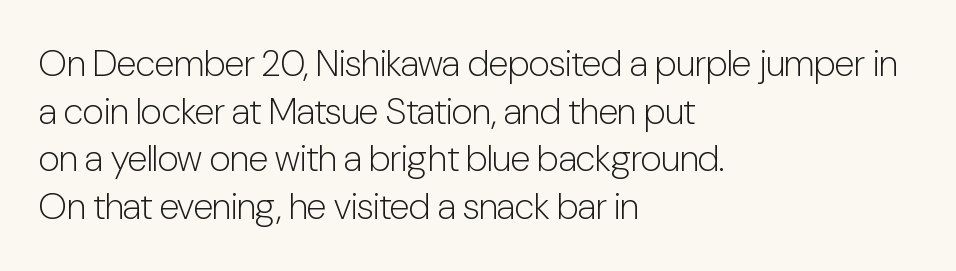
The image shows 37 px light, condensed sans-serif type, upright; set left-aligned, normal line spacing (1.29x), normal letter spacing, not underlined; low stroke contrast and a medium x-height.
